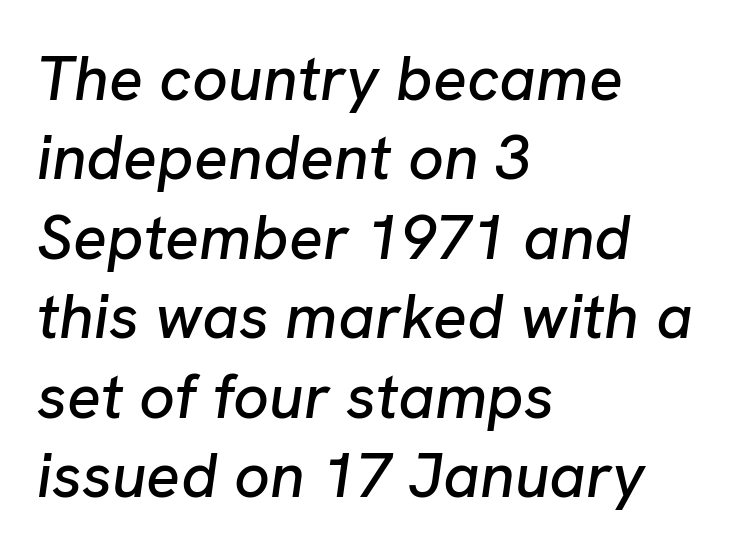
Unmarked baselines from the first word to the last. The face used here is proportionally spaced, like ordinary book or web type. The face used here is rendered with its standard letterfit. If you measured baseline to baseline, you'd find a middling distance. These lines were composed using italics. The setting favours the left margin, as ordinary paragraphs usually do.
